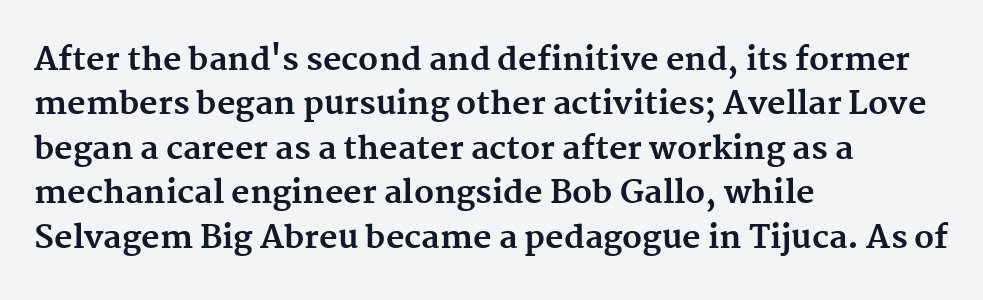
{"serif": "yes", "italic": "no", "bold": "yes", "weight": "bold", "width": "normal", "stroke_contrast": "medium", "x_height": "medium", "monospaced": "no", "underline": "no", "align": "left", "line_spacing": "normal", "line_spacing_ratio": 1.39, "letter_spacing": "normal", "letter_spacing_em": 0.0, "glyph_px": 32}
